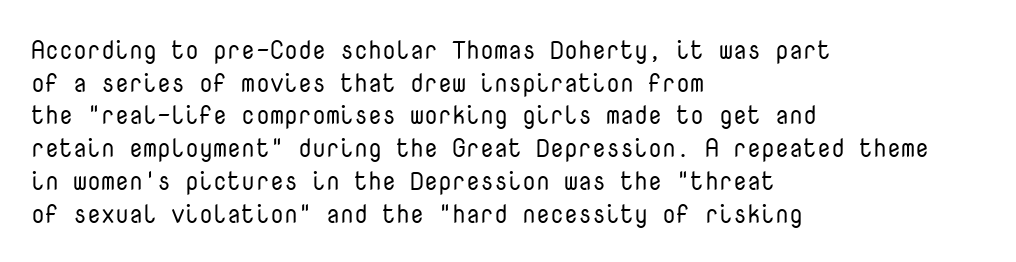
The image shows 25 px text type, upright; set left-aligned, normal line spacing (1.31x), normal letter spacing, not underlined.
